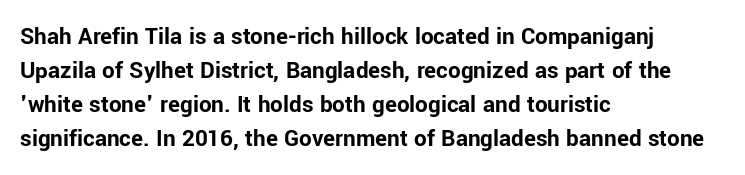
{"italic": "no", "bold": "yes", "underline": "no", "align": "left", "line_spacing": "normal", "line_spacing_ratio": 1.36, "letter_spacing": "normal", "letter_spacing_em": 0.0, "glyph_px": 25}
